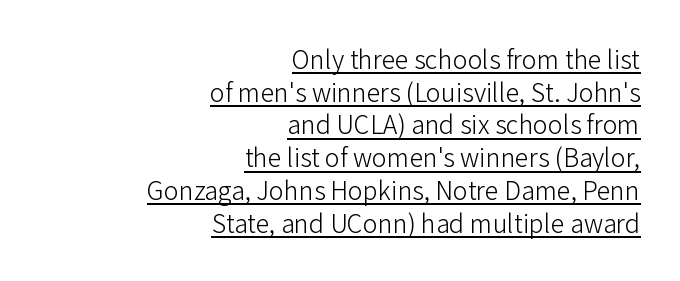
{"italic": "no", "bold": "no", "underline": "yes", "align": "right", "line_spacing": "normal", "line_spacing_ratio": 1.31, "letter_spacing": "normal", "letter_spacing_em": 0.0, "glyph_px": 25}
